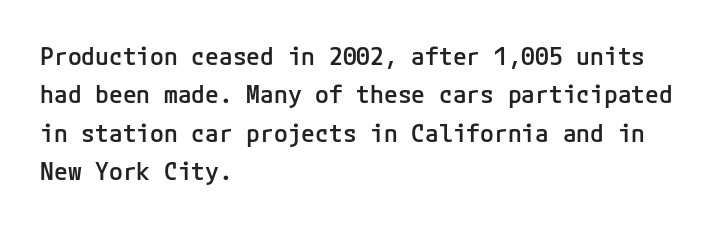
The image shows 25 px text type, upright; set left-aligned, normal line spacing (1.54x), normal letter spacing, not underlined.
